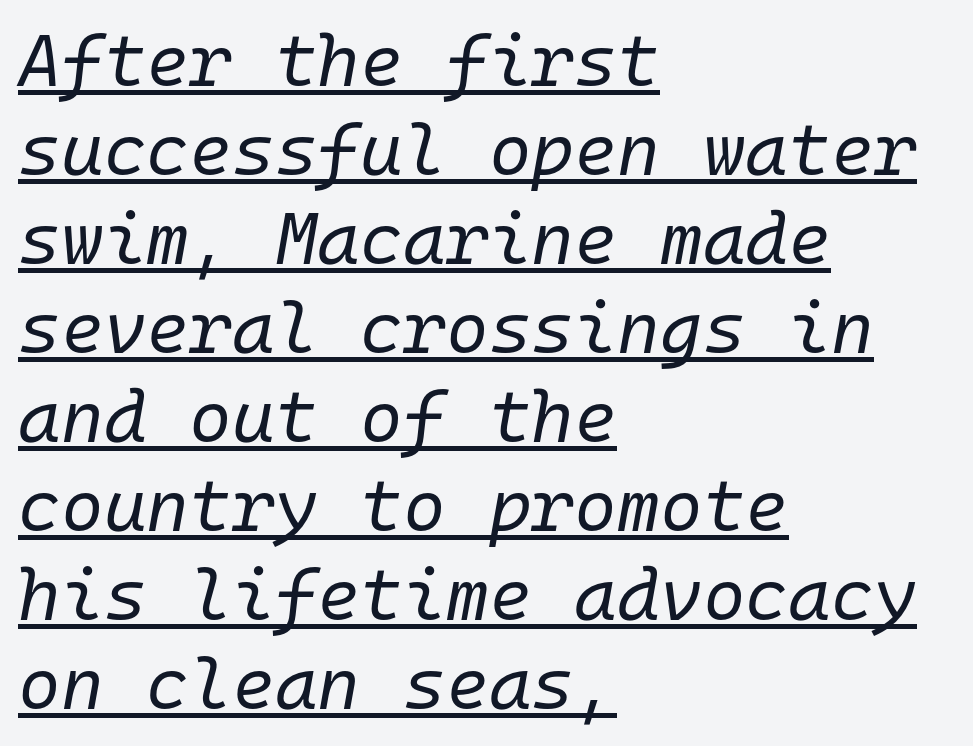
Q: Is the text bold? A: No.
Q: Is the text italic (slanted)? A: Yes, it leans right by about 10 degrees.
Q: Is the text underlined? A: Yes.
Q: How is the paragraph aligned? A: Left-aligned.
Q: Is the spacing between letters normal or unusually wide? A: Normal.
Q: Width (condensed, normal, or wide)? A: Normal.
Q: Stroke contrast? A: Low.
Q: x-height? A: Medium.
Q: Monospaced? A: Yes.
